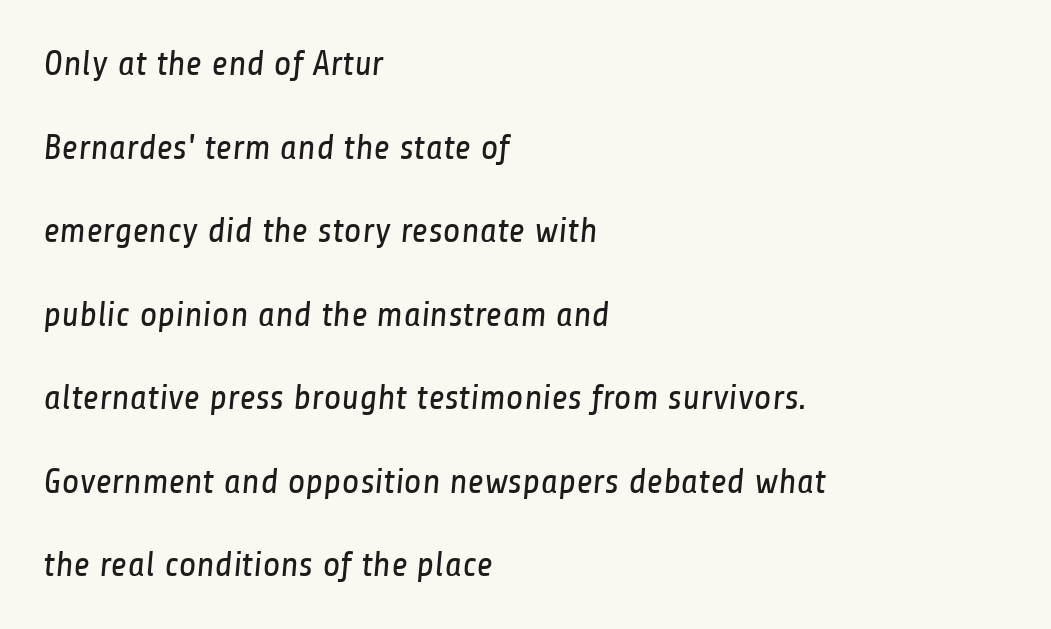
How would I describe the line gaps? Wide and relaxed. The text block is weighted toward the left margin, trailing off unevenly rightward. The cut favours lightness, reaching ordinary text weight at its darkest. Bare-footed words on every line. Tracking value appears to be zero — textbook default spacing. Each letter keeps its own natural width here, so spacing adapts to shape.
